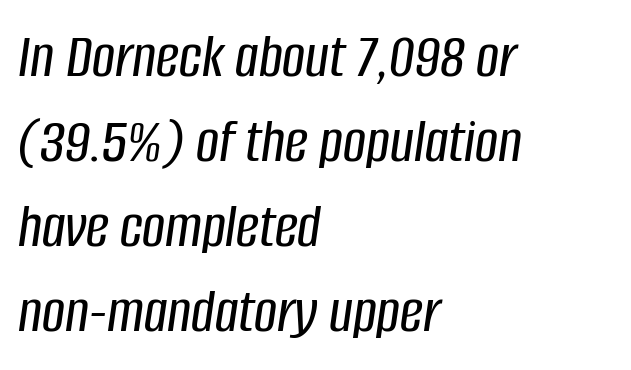
Q: Is the text italic (slanted)? A: Yes, it leans right by about 8 degrees.
Q: Is the text underlined? A: No.
Q: How is the paragraph aligned? A: Left-aligned.
Q: Is the spacing between letters normal or unusually wide? A: Normal.
Q: Is the spacing between lines tight, normal or loose? A: Normal.
Q: Width (condensed, normal, or wide)? A: Condensed.
Q: Stroke contrast? A: Low.
Q: x-height? A: Large.
Q: Monospaced? A: No.
